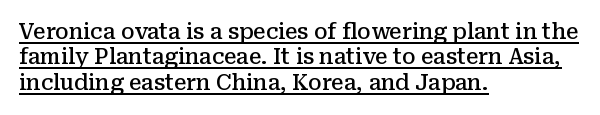
The image shows 21 px text type, upright; set left-aligned, line spacing 1.21x, normal letter spacing, underlined.
